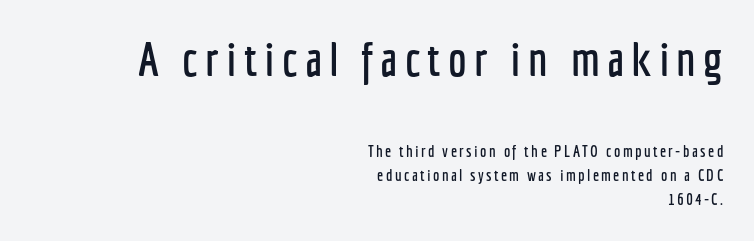
{"serif": "no", "italic": "no", "width": "condensed", "stroke_contrast": "low", "x_height": "medium", "monospaced": "no", "underline": "no", "align": "right", "line_spacing": "normal", "line_spacing_ratio": 1.53, "larger_block": "first", "size_ratio": 2.94, "glyph_px": 47}
